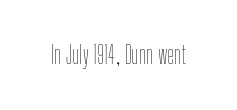
{"italic": "no", "bold": "no", "underline": "no", "letter_spacing": "normal", "letter_spacing_em": 0.0, "glyph_px": 24}
